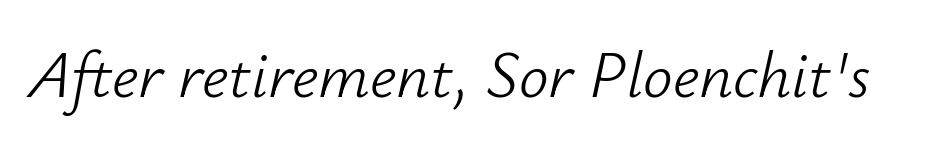
The image shows 66 px light type, italic (leaning right); set normal letter spacing, not underlined; low stroke contrast and a small x-height.
